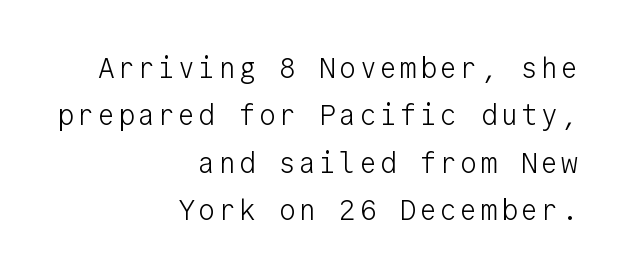
Q: Is the text bold? A: No.
Q: Is the text italic (slanted)? A: No, it is upright.
Q: Is the typeface a serif or a sans-serif typeface? A: Sans-serif.
Q: Is the text underlined? A: No.
Q: How is the paragraph aligned? A: Right-aligned.
Q: Is the spacing between lines tight, normal or loose? A: Normal.
Q: Width (condensed, normal, or wide)? A: Normal.
Q: Stroke contrast? A: Low.
Q: x-height? A: Medium.
Q: Monospaced? A: Yes.
